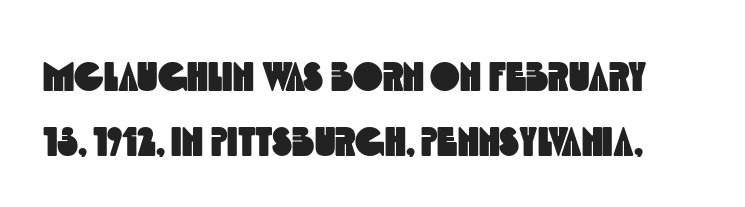
{"serif": "no", "width": "condensed", "x_height": "large", "monospaced": "no", "underline": "no", "line_spacing": "normal", "line_spacing_ratio": 1.62, "letter_spacing": "normal", "letter_spacing_em": 0.0, "glyph_px": 40}
